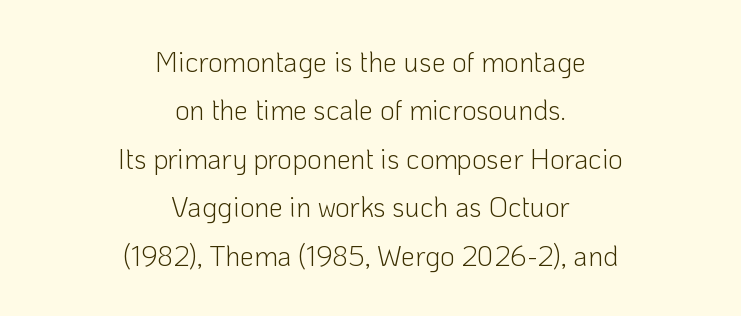
The image shows 28 px light sans-serif type, upright; set centered, line spacing 1.73x, normal letter spacing, not underlined; low stroke contrast and a medium x-height.
